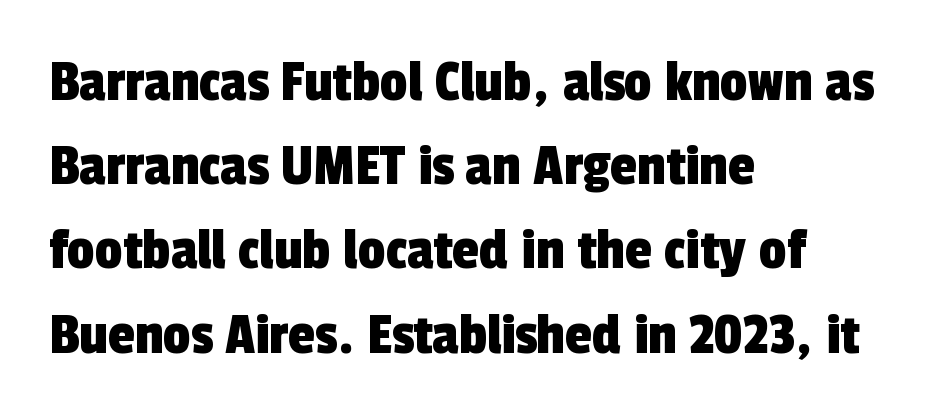
{"serif": "no", "width": "condensed", "x_height": "medium", "monospaced": "no", "underline": "no", "align": "left", "line_spacing": "normal", "line_spacing_ratio": 1.38, "letter_spacing": "normal", "letter_spacing_em": 0.0, "glyph_px": 61}
